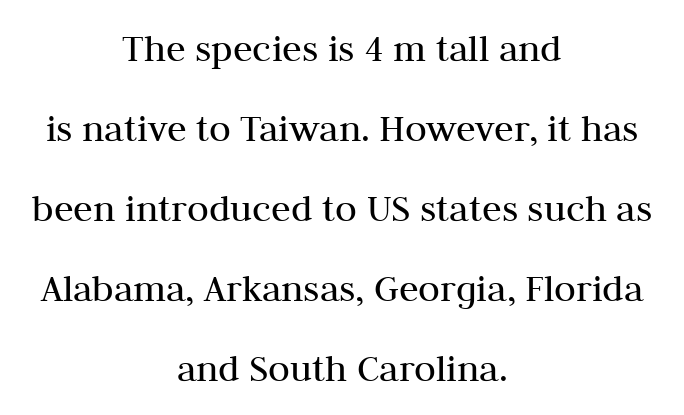
This is the regular roman posture of the typeface. The line texture is even and compact thanks to regular tracking. The strokes carry an ordinary text weight at most. Looks like regular typesetting: each glyph gets only the width it needs. Is there much room between lines? Yes — plenty of vertical air separates them. Decoration check: the copy has no underline.
